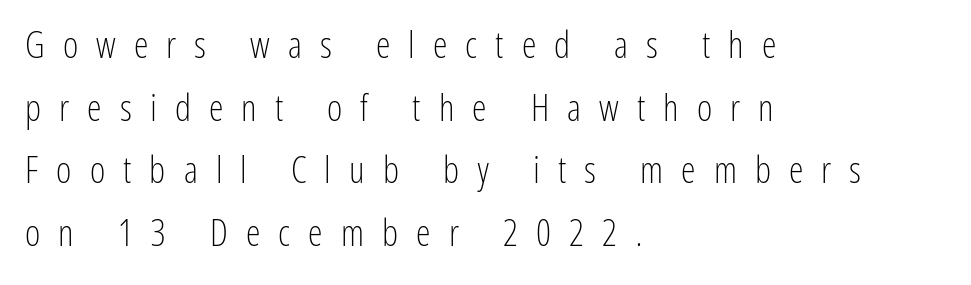
Q: Is the text bold? A: No.
Q: Is the text italic (slanted)? A: No, it is upright.
Q: Is the typeface a serif or a sans-serif typeface? A: Sans-serif.
Q: Is the text underlined? A: No.
Q: How is the paragraph aligned? A: Left-aligned.
Q: Is the spacing between letters normal or unusually wide? A: Unusually wide.
Q: Is the spacing between lines tight, normal or loose? A: Normal.
Q: Width (condensed, normal, or wide)? A: Condensed.
Q: Stroke contrast? A: Low.
Q: x-height? A: Medium.
Q: Monospaced? A: No.
